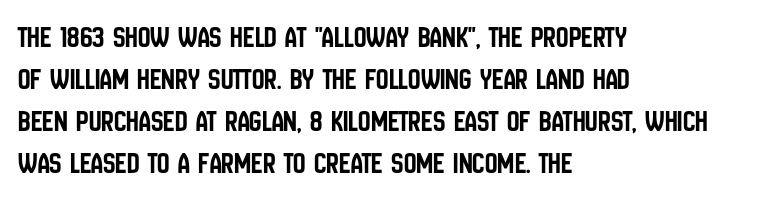
The vertical gap from one line to the next is medium. Ascenders rise straight up at ninety degrees. The passage shown has conventional tracking throughout. Has an underline been added? It has not. Typeset ragged right — the left edge is the straight one.
